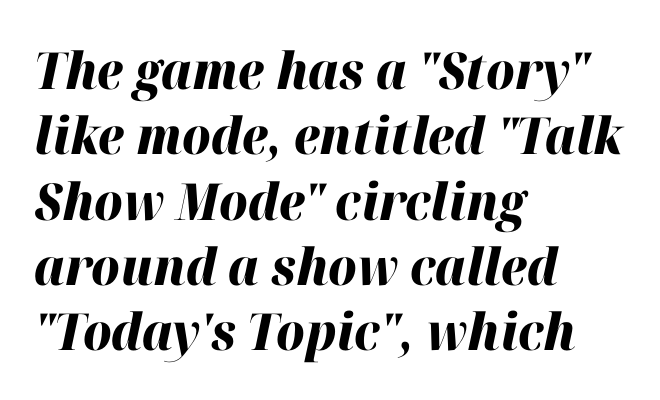
{"italic": "yes", "lean": "right", "slant_degrees": 12, "bold": "yes", "weight": "heavy", "width": "normal", "stroke_contrast": "high", "x_height": "medium", "monospaced": "no", "underline": "no", "align": "left", "line_spacing": "normal", "line_spacing_ratio": 1.28, "letter_spacing": "normal", "letter_spacing_em": 0.0, "glyph_px": 51}
